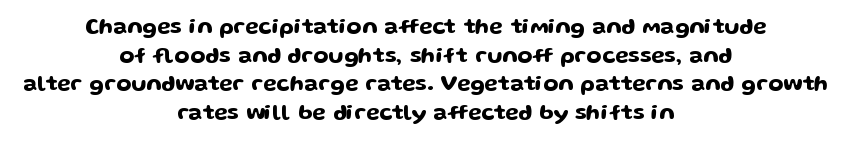
The image shows 22 px text type, upright; set centered, normal line spacing (1.3x), normal letter spacing, not underlined.
